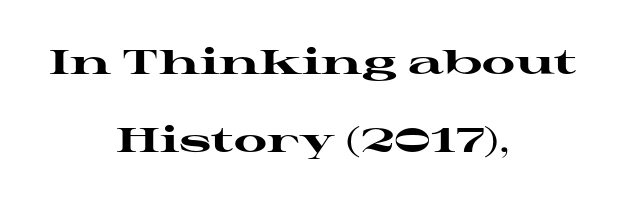
Q: Is the text bold? A: Yes.
Q: Is the text italic (slanted)? A: No, it is upright.
Q: Is the typeface a serif or a sans-serif typeface? A: Serif.
Q: Is the text underlined? A: No.
Q: How is the paragraph aligned? A: Centered.
Q: Is the spacing between letters normal or unusually wide? A: Normal.
Q: Is the spacing between lines tight, normal or loose? A: Loose.
Q: Width (condensed, normal, or wide)? A: Wide.
Q: Stroke contrast? A: High.
Q: x-height? A: Medium.
Q: Monospaced? A: No.
